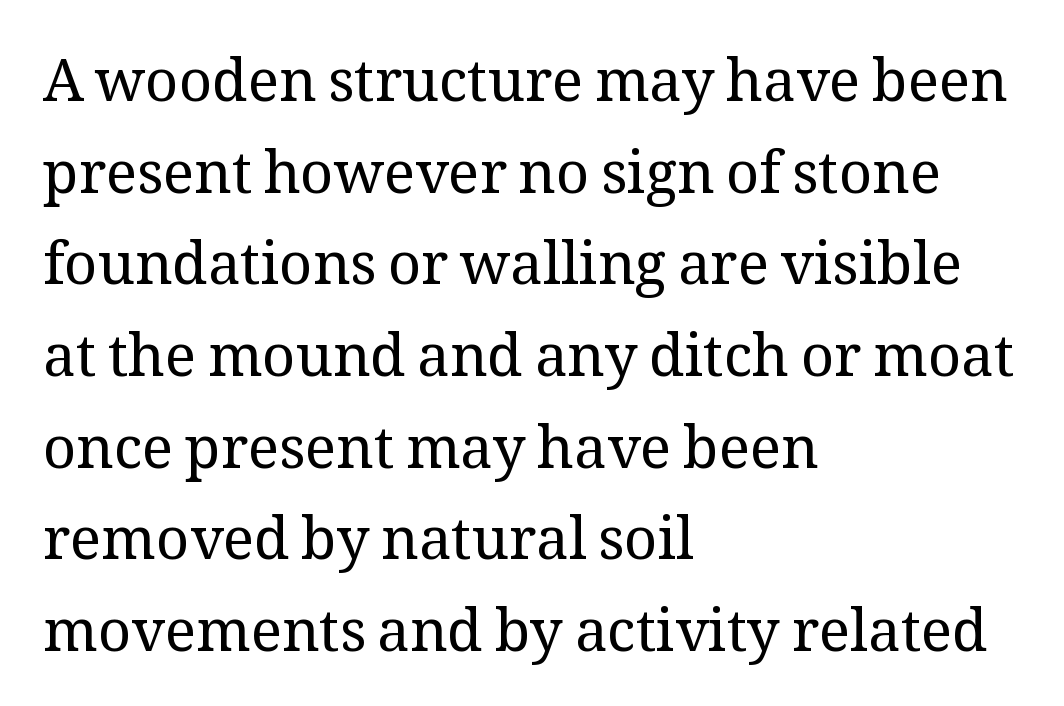
The image shows 58 px regular-weight serif type, upright; set left-aligned, normal line spacing (1.58x), normal letter spacing, not underlined; medium stroke contrast and a medium x-height.
